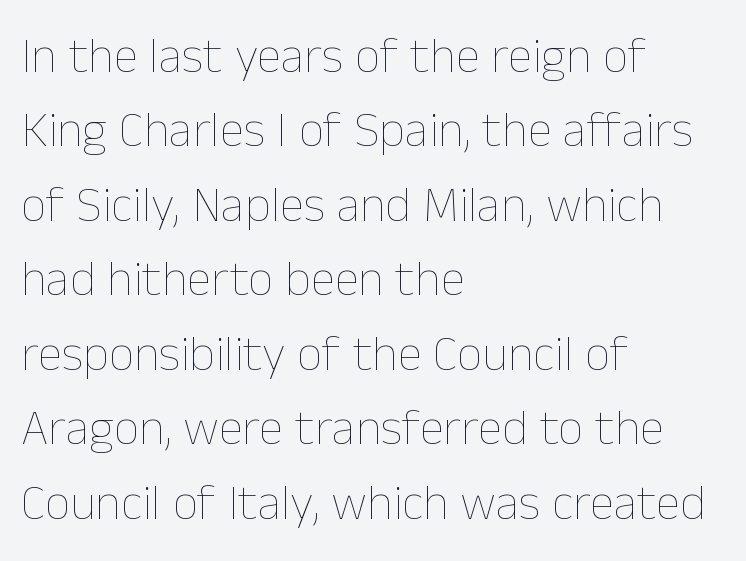
Regular leading. The weight would be labelled regular, book, light, or lighter still. The passage is arranged the way most books set body copy — flush left. Has an underline been added? It has not. Every stem runs plumb, perpendicular to the baseline. The letterforms sit shoulder to shoulder at normal distance.
